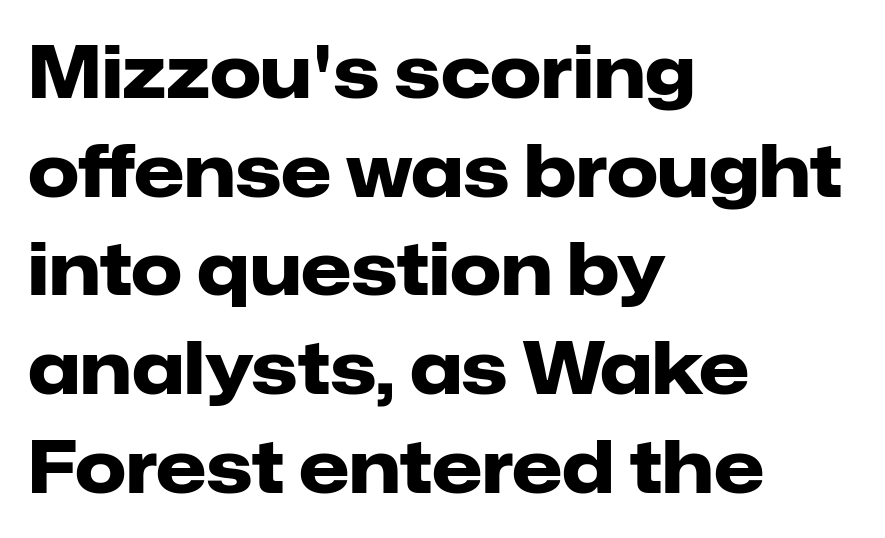
Q: Is the text bold? A: Yes.
Q: Is the text italic (slanted)? A: No, it is upright.
Q: Is the typeface a serif or a sans-serif typeface? A: Sans-serif.
Q: Is the text underlined? A: No.
Q: How is the paragraph aligned? A: Left-aligned.
Q: Is the spacing between letters normal or unusually wide? A: Normal.
Q: Is the spacing between lines tight, normal or loose? A: Normal.
Q: Width (condensed, normal, or wide)? A: Normal.
Q: Stroke contrast? A: Low.
Q: x-height? A: Medium.
Q: Monospaced? A: No.
